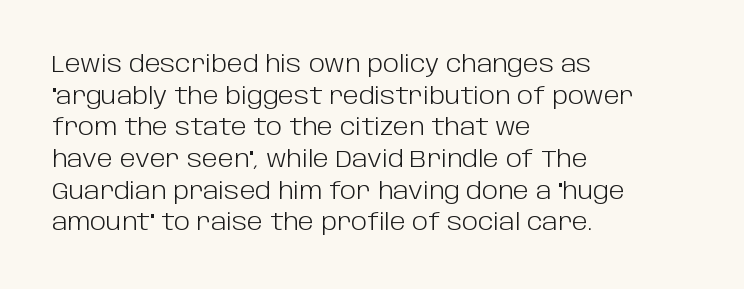
Q: Is the text bold? A: No.
Q: Is the text italic (slanted)? A: No, it is upright.
Q: Is the text underlined? A: No.
Q: How is the paragraph aligned? A: Left-aligned.
Q: Is the spacing between letters normal or unusually wide? A: Normal.
Q: Is the spacing between lines tight, normal or loose? A: Normal.
